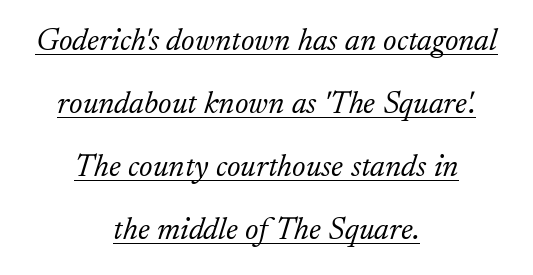
Short and long lines alike share a common midpoint. No extra ink here — the face is not bold. Stroke terminals: seriffed. This block would shrink considerably if given ordinary leading; it's expanded now. The glyphs look as if they've been sheared to an angle. Default kerning and tracking; the words read as compact shapes.
